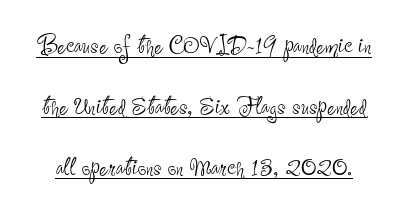
Q: Is the text bold? A: No.
Q: Is the text italic (slanted)? A: Yes.
Q: Is the typeface a serif or a sans-serif typeface? A: Sans-serif.
Q: Is the text underlined? A: Yes.
Q: Is the spacing between letters normal or unusually wide? A: Normal.
Q: Is the spacing between lines tight, normal or loose? A: Loose.
Q: Width (condensed, normal, or wide)? A: Condensed.
Q: Stroke contrast? A: Low.
Q: x-height? A: Small.
Q: Monospaced? A: No.
